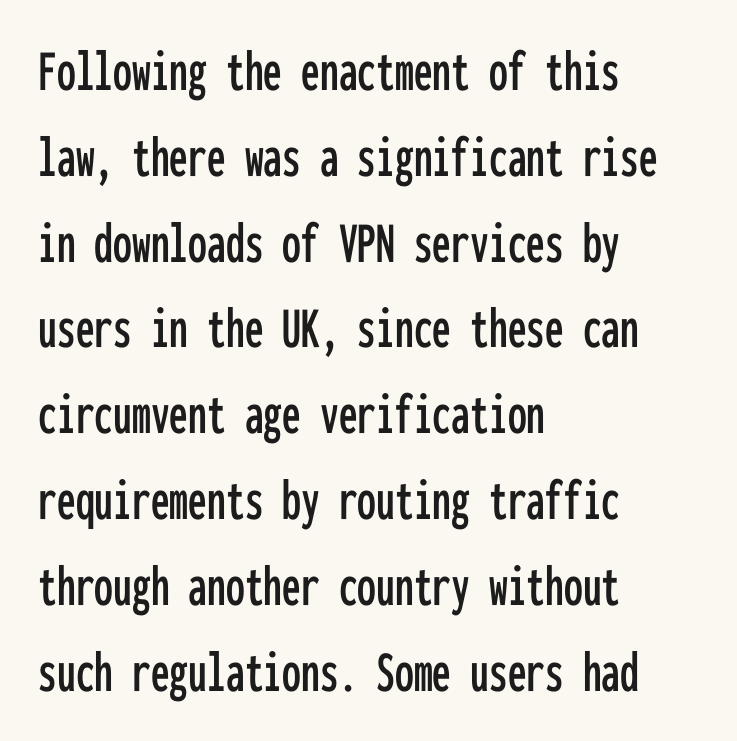
The image shows 60 px condensed sans-serif type, upright, monospaced; set left-aligned, normal line spacing (1.43x), normal letter spacing, not underlined; low stroke contrast and a medium x-height.
